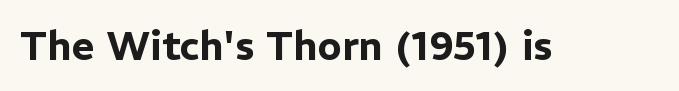
Every stem runs plumb, perpendicular to the baseline. The foot of each line stays bare and open. Here the designer chose a conventional face with non-uniform glyph widths. This rendering leaves character spacing at its baseline value.
